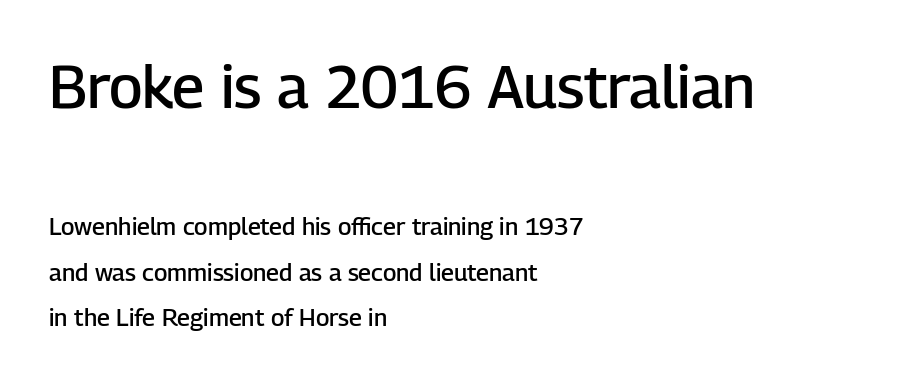
A typesetter would mark this as roman, not italic. A typesetter would label this face a sans. Here the designer chose a conventional face with non-uniform glyph widths. These lines keep a tight, regular rhythm from letter to letter.
